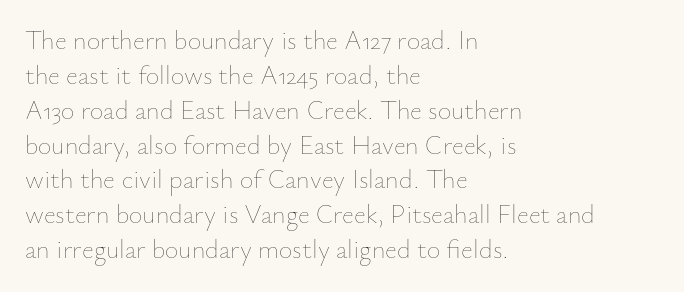
Q: Is the text bold? A: No.
Q: Is the text italic (slanted)? A: No, it is upright.
Q: Is the text underlined? A: No.
Q: How is the paragraph aligned? A: Left-aligned.
Q: Is the spacing between letters normal or unusually wide? A: Normal.
Q: Is the spacing between lines tight, normal or loose? A: Normal.
